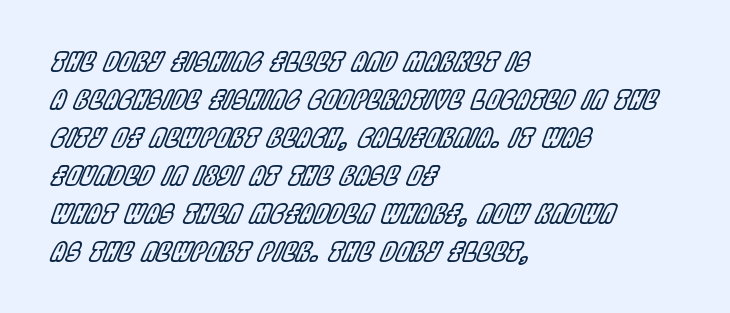
A typesetter would call this leading conventional body-copy spacing. Letter spacing: default. Only glyphs here, with clear space below each row. All the whitespace from short lines collects on the right. Slant detected: the letters are inclined.
